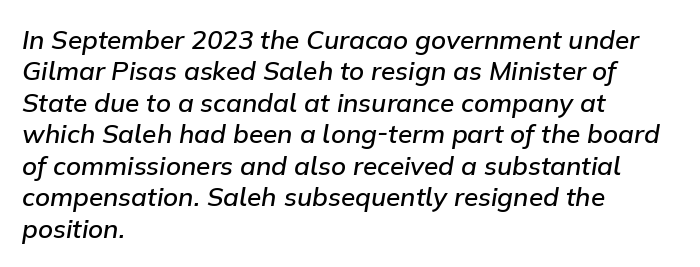
{"italic": "yes", "lean": "right", "slant_degrees": 9, "bold": "semi", "underline": "no", "align": "left", "line_spacing_ratio": 1.21, "letter_spacing": "normal", "letter_spacing_em": 0.0, "glyph_px": 26}
